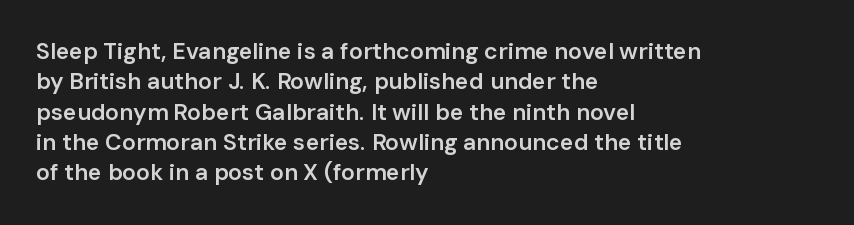
The space between consecutive lines is moderate. Each glyph is drawn with semibold strokes, heavier than normal yet not fully bold. Casual observation: everything's shoved over to the left. Letters rest on an invisible, unmarked baseline. It's the straight-up-and-down kind of type. Standard letterfit; no display-style spreading of the glyphs.
